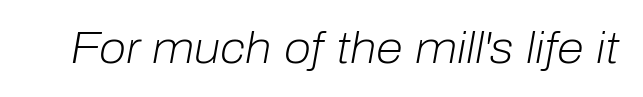
Q: Is the text bold? A: No.
Q: Is the text italic (slanted)? A: Yes, it leans right by about 10 degrees.
Q: Is the text underlined? A: No.
Q: Is the spacing between letters normal or unusually wide? A: Normal.
Q: Width (condensed, normal, or wide)? A: Normal.
Q: Stroke contrast? A: Low.
Q: x-height? A: Medium.
Q: Monospaced? A: No.
